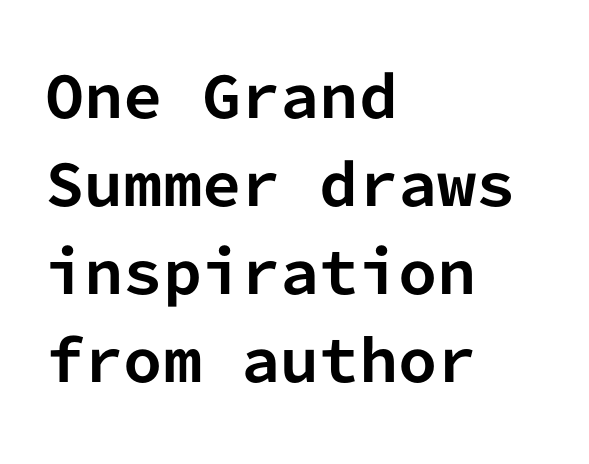
{"serif": "no", "italic": "no", "bold": "yes", "weight": "bold", "width": "normal", "stroke_contrast": "low", "x_height": "medium", "monospaced": "yes", "underline": "no", "align": "left", "line_spacing": "normal", "line_spacing_ratio": 1.57, "letter_spacing": "normal", "letter_spacing_em": 0.0, "glyph_px": 56}
